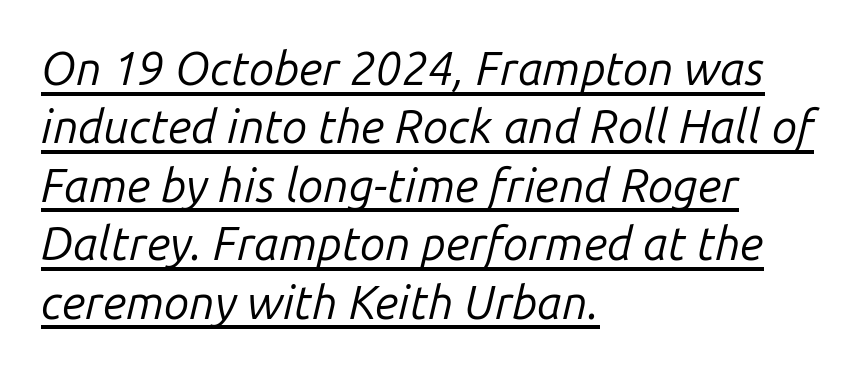
The image shows 46 px regular-weight type, italic (leaning right); set left-aligned, normal line spacing (1.27x), normal letter spacing, underlined; low stroke contrast and a medium x-height.
